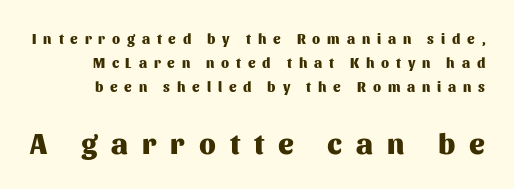
The image shows 29 px heavy sans-serif type, upright; set normal line spacing (1.7x), unusually wide letter spacing (+0.49 em), not underlined; the second (bottom) block is 2.07x larger; medium stroke contrast and a medium x-height.
